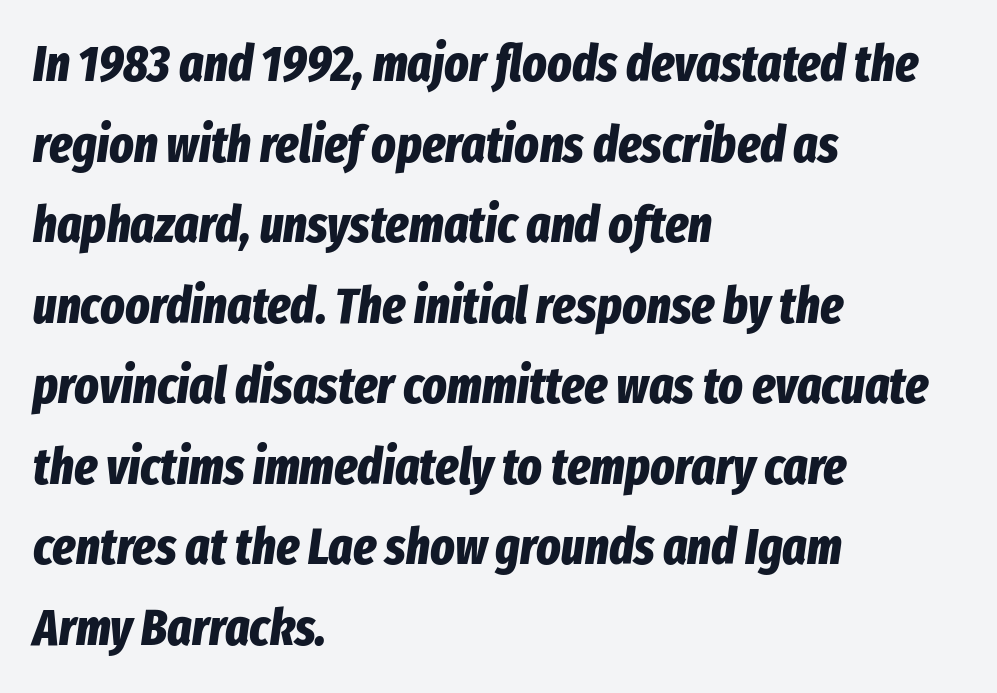
{"italic": "yes", "lean": "right", "slant_degrees": 8, "bold": "yes", "weight": "bold", "width": "condensed", "stroke_contrast": "low", "x_height": "medium", "monospaced": "no", "underline": "no", "align": "left", "line_spacing": "normal", "line_spacing_ratio": 1.58, "letter_spacing": "normal", "letter_spacing_em": 0.0, "glyph_px": 51}
